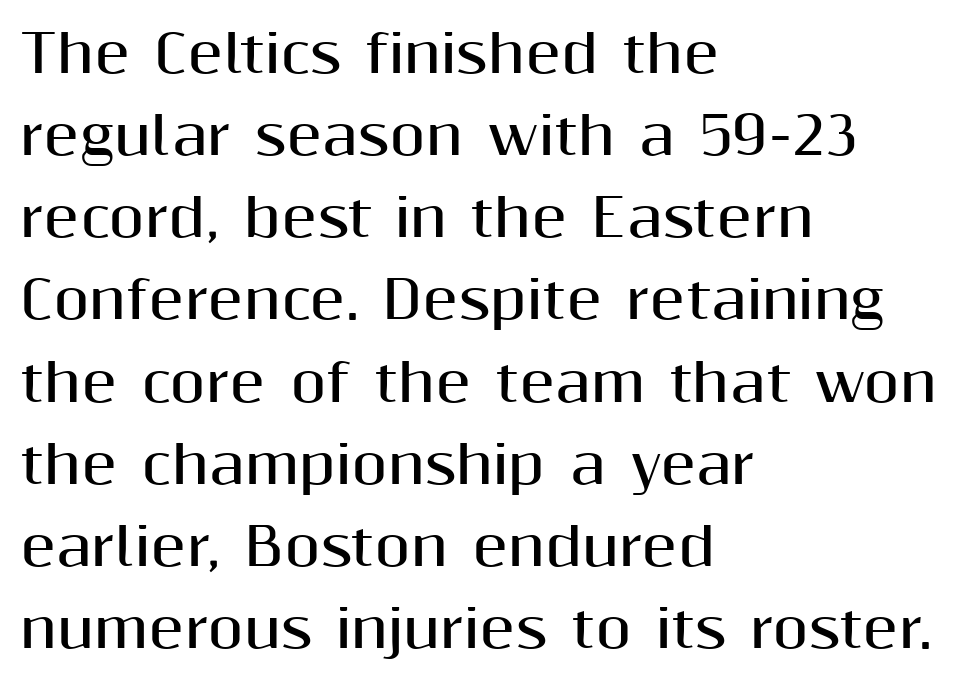
Q: Is the text bold? A: Yes.
Q: Is the text italic (slanted)? A: No, it is upright.
Q: Is the typeface a serif or a sans-serif typeface? A: Sans-serif.
Q: Is the text underlined? A: No.
Q: How is the paragraph aligned? A: Left-aligned.
Q: Is the spacing between letters normal or unusually wide? A: Normal.
Q: Is the spacing between lines tight, normal or loose? A: Normal.
Q: Width (condensed, normal, or wide)? A: Normal.
Q: Stroke contrast? A: Medium.
Q: x-height? A: Medium.
Q: Monospaced? A: No.
